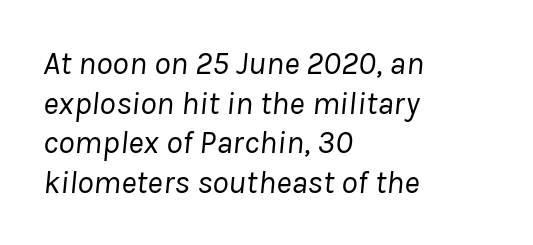
Q: Is the text bold? A: No.
Q: Is the text italic (slanted)? A: Yes, it leans right by about 8 degrees.
Q: Is the text underlined? A: No.
Q: How is the paragraph aligned? A: Left-aligned.
Q: Is the spacing between letters normal or unusually wide? A: Normal.
Q: Width (condensed, normal, or wide)? A: Normal.
Q: Stroke contrast? A: Low.
Q: x-height? A: Medium.
Q: Monospaced? A: No.
